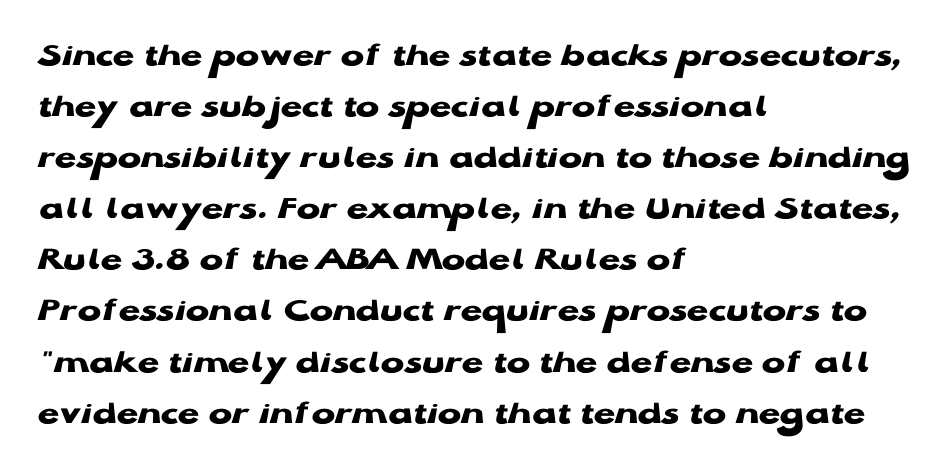
{"serif": "no", "italic": "no", "bold": "yes", "weight": "heavy", "width": "wide", "stroke_contrast": "low", "x_height": "medium", "monospaced": "no", "underline": "no", "align": "left", "line_spacing": "normal", "line_spacing_ratio": 1.46, "letter_spacing": "normal", "letter_spacing_em": 0.0, "glyph_px": 35}
